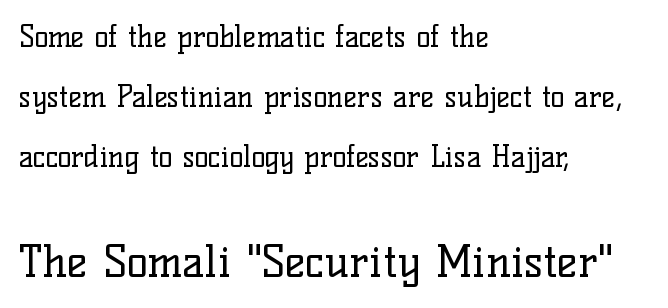
The image shows 44 px regular-weight serif type, upright; set left-aligned, loose line spacing (2.07x), normal letter spacing, not underlined; the second (bottom) block is 1.52x larger; low stroke contrast and a medium x-height.
